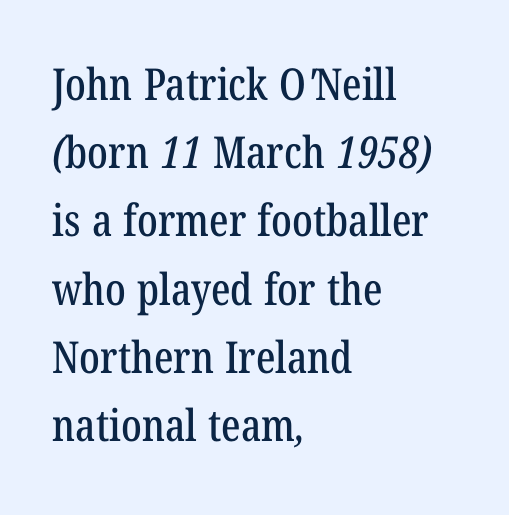
{"serif": "yes", "width": "condensed", "stroke_contrast": "low", "x_height": "medium", "monospaced": "no", "underline": "no", "align": "left", "line_spacing": "normal", "line_spacing_ratio": 1.55, "letter_spacing": "normal", "letter_spacing_em": 0.0, "glyph_px": 44}
